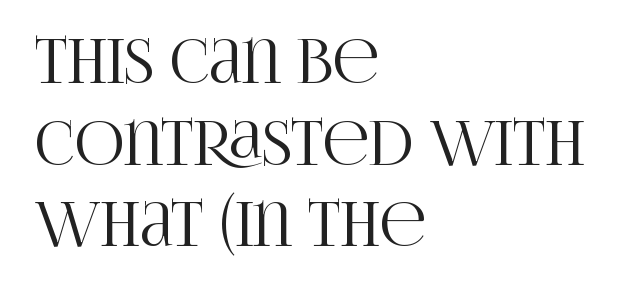
The image shows 61 px condensed serif type, upright; set left-aligned, normal line spacing (1.34x), normal letter spacing, not underlined; high stroke contrast and a large x-height.
